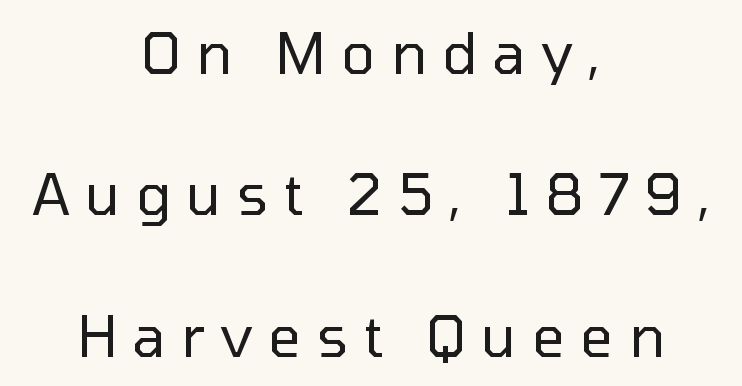
{"serif": "no", "italic": "no", "bold": "no", "weight": "regular", "width": "normal", "stroke_contrast": "low", "x_height": "medium", "monospaced": "no", "underline": "no", "align": "center", "line_spacing": "loose", "line_spacing_ratio": 2.48, "letter_spacing": "wide", "letter_spacing_em": 0.27, "glyph_px": 57}
